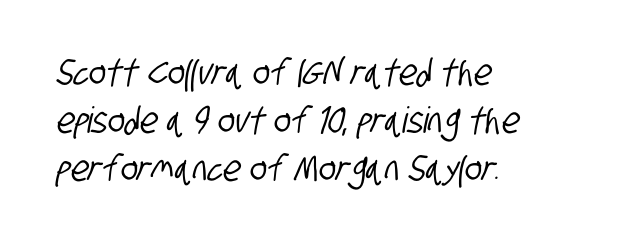
{"serif": "no", "width": "condensed", "stroke_contrast": "low", "x_height": "large", "monospaced": "no", "underline": "no", "align": "left", "line_spacing": "normal", "line_spacing_ratio": 1.33, "letter_spacing": "normal", "letter_spacing_em": 0.0, "glyph_px": 36}
